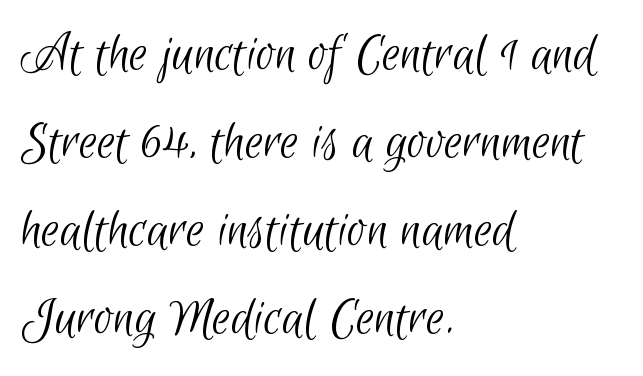
In terms of letterform style, serifs are entirely absent. No word sits above an underline. The strokes carry an ordinary text weight at most. Teacher's note: observe the even left margin — that is flush-left alignment. A typesetter would call this leading conventional body-copy spacing. Varying glyph widths throughout — classic text-font behaviour.
